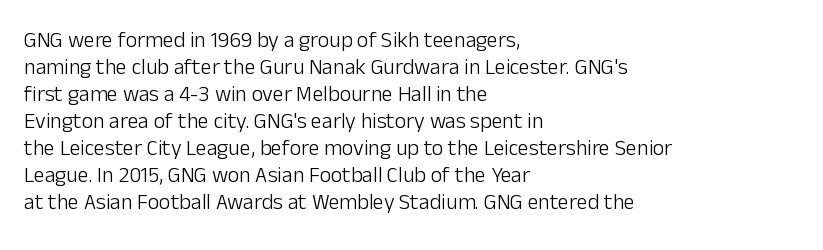
{"italic": "no", "bold": "no", "underline": "no", "align": "left", "line_spacing_ratio": 1.23, "letter_spacing": "normal", "letter_spacing_em": 0.0, "glyph_px": 22}
